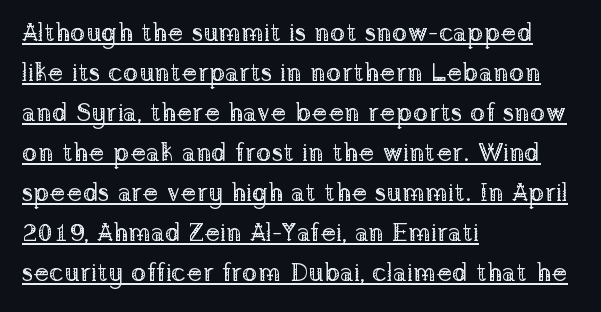
Left-aligned paragraph, ragged on the right. Beneath each row of characters lies a ruled line. In terms of letterspacing, this is plain default setting. Quick note: not italic, upright. Bold? No — there's no thickening of the strokes.
